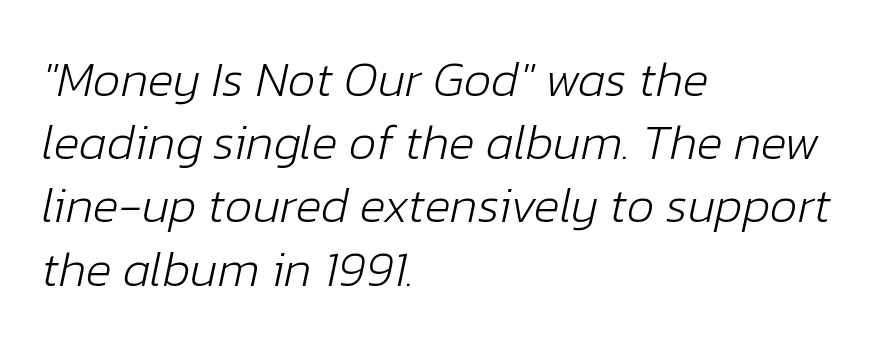
The image shows 49 px light type, italic (leaning right); set left-aligned, normal line spacing (1.29x), normal letter spacing, not underlined; low stroke contrast and a medium x-height.
